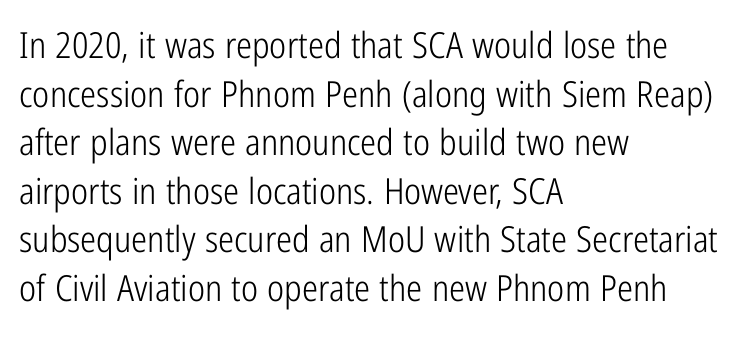
Q: Is the text bold? A: No.
Q: Is the text italic (slanted)? A: No, it is upright.
Q: Is the typeface a serif or a sans-serif typeface? A: Sans-serif.
Q: Is the text underlined? A: No.
Q: How is the paragraph aligned? A: Left-aligned.
Q: Is the spacing between letters normal or unusually wide? A: Normal.
Q: Is the spacing between lines tight, normal or loose? A: Normal.
Q: Width (condensed, normal, or wide)? A: Condensed.
Q: Stroke contrast? A: Low.
Q: x-height? A: Medium.
Q: Monospaced? A: No.
